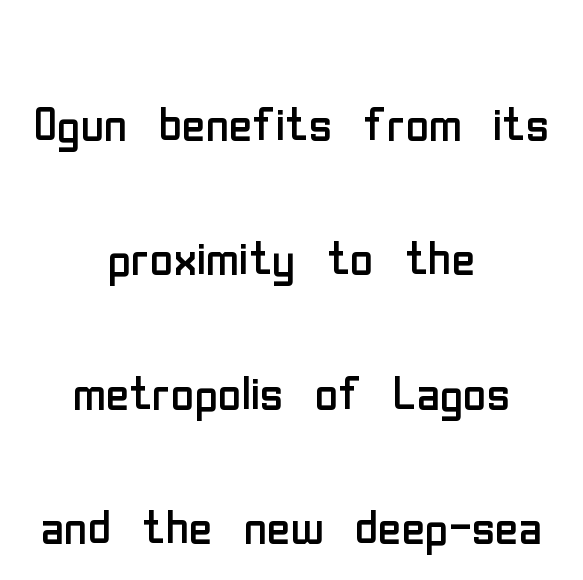
{"serif": "no", "italic": "no", "bold": "no", "weight": "regular", "width": "condensed", "stroke_contrast": "low", "x_height": "medium", "monospaced": "no", "underline": "no", "align": "center", "line_spacing": "loose", "line_spacing_ratio": 2.1, "letter_spacing": "normal", "letter_spacing_em": 0.0, "glyph_px": 64}
